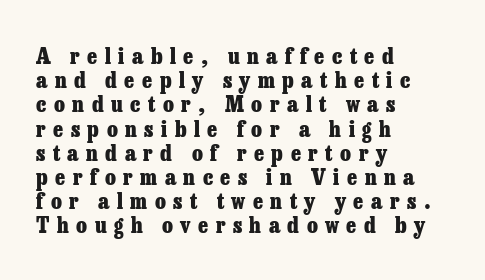
On the weight axis this lands at bold, roughly 700. A typesetter would call this leading minimal, almost set solid. Line starts are locked; line ends wander. The space beneath each line is pristine and unruled.
